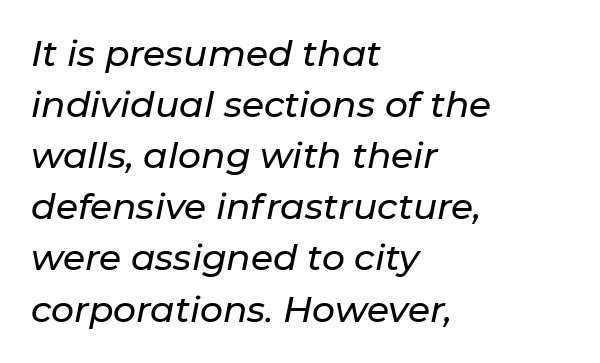
{"italic": "yes", "lean": "right", "slant_degrees": 11, "width": "normal", "stroke_contrast": "low", "x_height": "medium", "monospaced": "no", "underline": "no", "align": "left", "line_spacing": "normal", "line_spacing_ratio": 1.42, "letter_spacing": "normal", "letter_spacing_em": 0.0, "glyph_px": 36}
